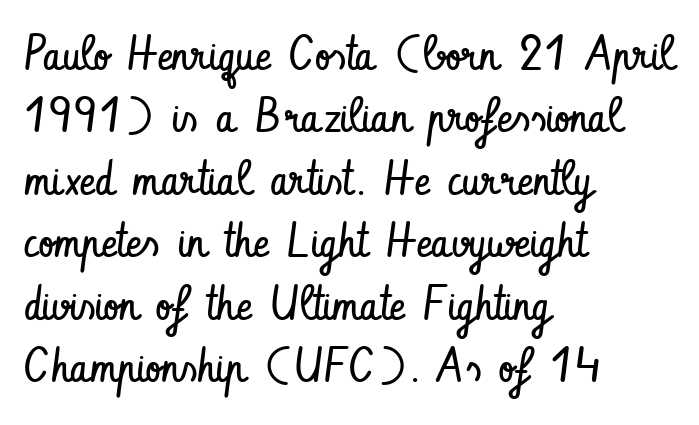
The image shows 48 px regular-weight, condensed sans-serif type, upright; set left-aligned, normal line spacing (1.3x), normal letter spacing, not underlined; low stroke contrast and a small x-height.
